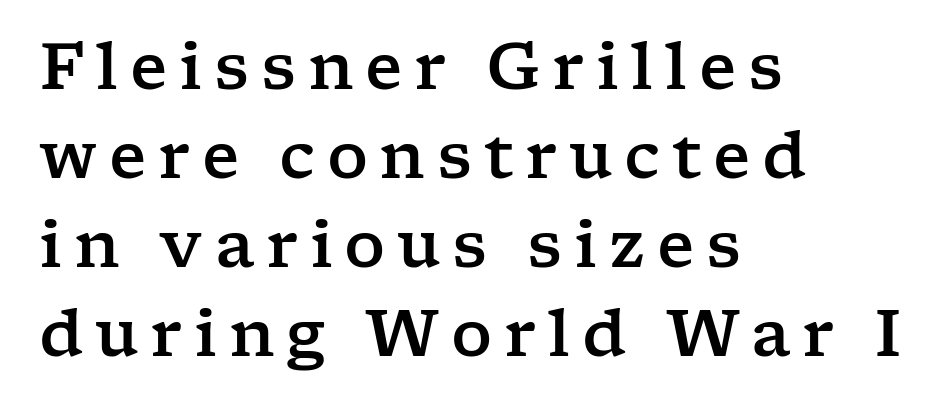
{"serif": "yes", "italic": "no", "width": "wide", "stroke_contrast": "low", "x_height": "medium", "monospaced": "no", "underline": "no", "align": "left", "line_spacing": "normal", "line_spacing_ratio": 1.39, "glyph_px": 64}
